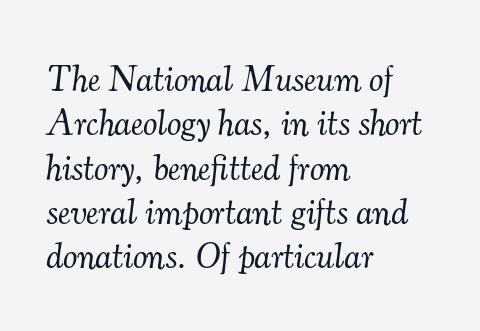
The image shows 36 px light serif type, italic (leaning right); set left-aligned, line spacing 1.23x, normal letter spacing, not underlined; medium stroke contrast and a small x-height.
